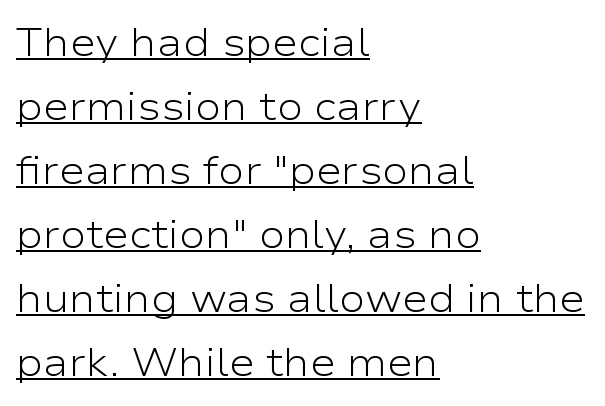
{"serif": "no", "italic": "no", "bold": "no", "weight": "light", "width": "wide", "stroke_contrast": "low", "x_height": "medium", "monospaced": "no", "underline": "yes", "align": "left", "line_spacing": "normal", "line_spacing_ratio": 1.64, "letter_spacing": "normal", "letter_spacing_em": 0.0, "glyph_px": 39}
